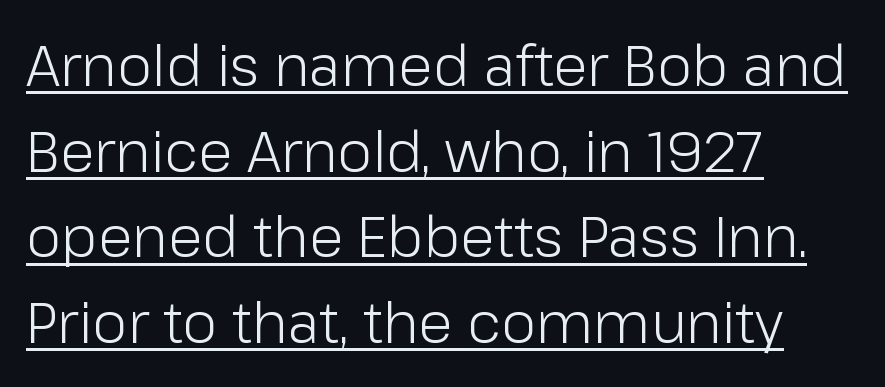
{"serif": "no", "italic": "no", "bold": "no", "weight": "light", "width": "normal", "stroke_contrast": "low", "x_height": "medium", "monospaced": "no", "underline": "yes", "align": "left", "line_spacing": "normal", "line_spacing_ratio": 1.53, "letter_spacing": "normal", "letter_spacing_em": 0.0, "glyph_px": 56}
